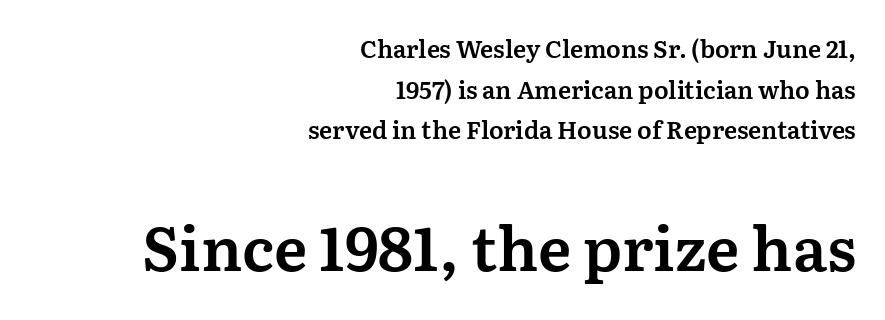
{"serif": "yes", "italic": "no", "width": "normal", "stroke_contrast": "medium", "x_height": "medium", "monospaced": "no", "underline": "no", "align": "right", "line_spacing": "normal", "line_spacing_ratio": 1.69, "letter_spacing": "normal", "letter_spacing_em": 0.0, "larger_block": "second", "size_ratio": 2.54, "glyph_px": 61}
